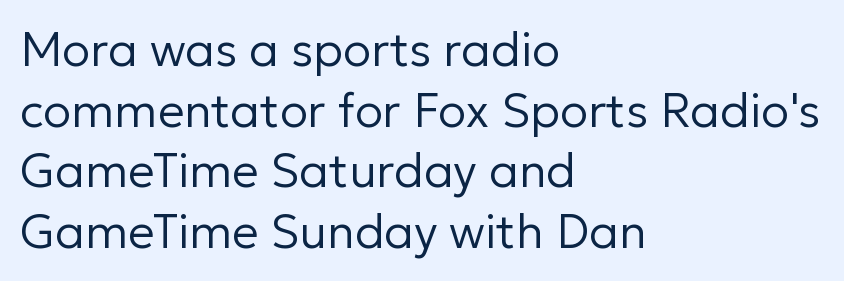
A normal amount of white space separates one row of letters from the next. Observe the ordinary spacing: letters are neighbours, not strangers. The weight would be labelled regular, book, light, or lighter still. These lines are rendered in a variable-pitch font. What kind of face is this? One without serifs — a sans. The rendering anchors every line to the left-hand side.
